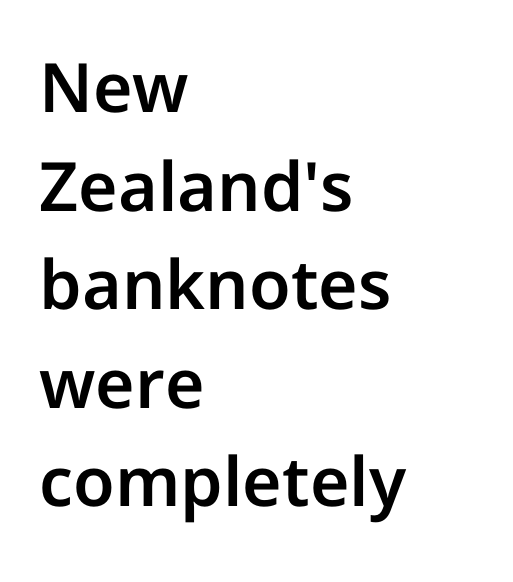
Q: Is the text italic (slanted)? A: No, it is upright.
Q: Is the typeface a serif or a sans-serif typeface? A: Sans-serif.
Q: Is the text underlined? A: No.
Q: How is the paragraph aligned? A: Left-aligned.
Q: Is the spacing between letters normal or unusually wide? A: Normal.
Q: Is the spacing between lines tight, normal or loose? A: Normal.
Q: Width (condensed, normal, or wide)? A: Normal.
Q: Stroke contrast? A: Low.
Q: x-height? A: Medium.
Q: Monospaced? A: No.
